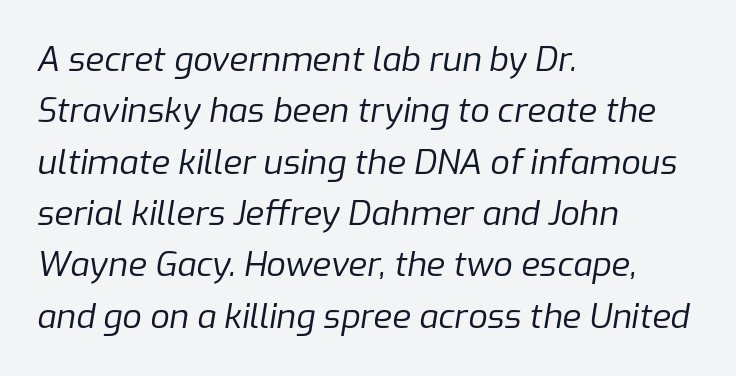
Plain, unruled lines of type. The letters advance in unequal steps, a hallmark of proportional type. The line-height multiplier appears to be the usual default. No extra tracking has been applied to these lines. Notice how the stems are inclined rather than vertical — that's the hallmark of italics. Leftover space on each line is placed entirely after the last word.
